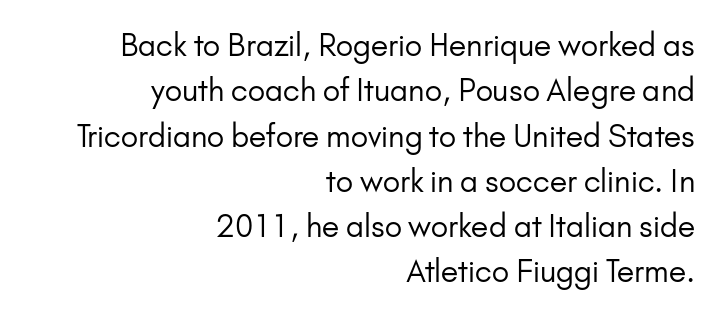
Q: Is the text bold? A: No.
Q: Is the text italic (slanted)? A: No, it is upright.
Q: Is the typeface a serif or a sans-serif typeface? A: Sans-serif.
Q: Is the text underlined? A: No.
Q: How is the paragraph aligned? A: Right-aligned.
Q: Is the spacing between letters normal or unusually wide? A: Normal.
Q: Is the spacing between lines tight, normal or loose? A: Normal.
Q: Width (condensed, normal, or wide)? A: Normal.
Q: Stroke contrast? A: Low.
Q: x-height? A: Small.
Q: Monospaced? A: No.
